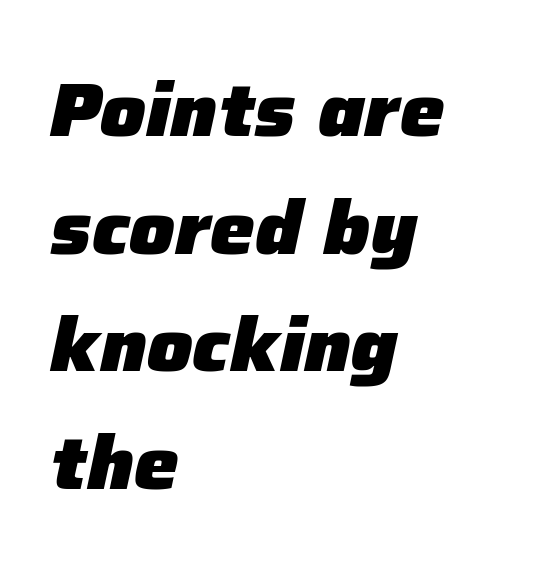
In terms of letterspacing, this is plain default setting. Heft: maximum for text — a bold. Horizontally, the lines are justified to the leading edge only. Normally led — the rows are evenly, conventionally spaced. Here the designer chose a conventional face with non-uniform glyph widths. The strip under each line holds only bare page.
